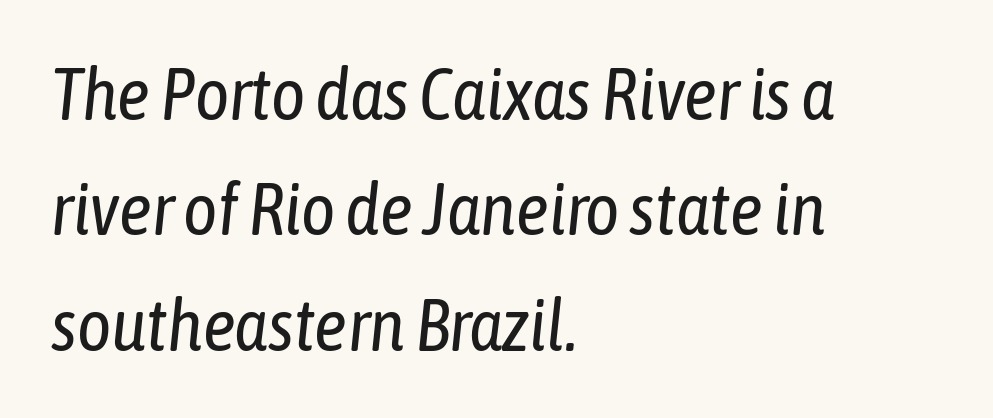
Q: Is the text bold? A: No.
Q: Is the text italic (slanted)? A: Yes, it leans right by about 6 degrees.
Q: Is the text underlined? A: No.
Q: How is the paragraph aligned? A: Left-aligned.
Q: Is the spacing between letters normal or unusually wide? A: Normal.
Q: Is the spacing between lines tight, normal or loose? A: Normal.
Q: Width (condensed, normal, or wide)? A: Condensed.
Q: Stroke contrast? A: Low.
Q: x-height? A: Medium.
Q: Monospaced? A: No.
